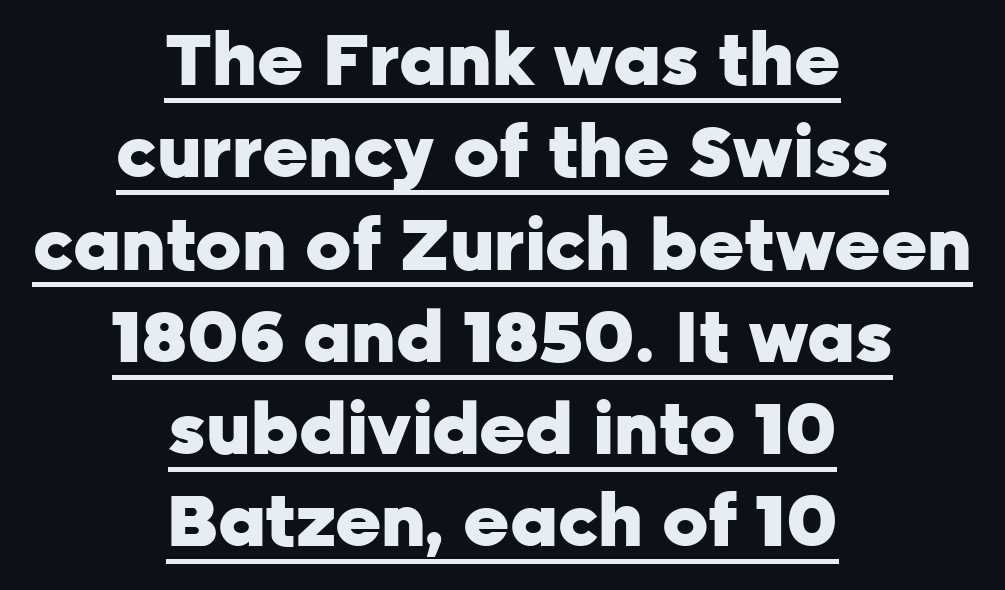
{"serif": "no", "italic": "no", "bold": "yes", "weight": "heavy", "width": "normal", "stroke_contrast": "low", "x_height": "medium", "monospaced": "no", "underline": "yes", "align": "center", "line_spacing": "normal", "line_spacing_ratio": 1.3, "letter_spacing": "normal", "letter_spacing_em": 0.0, "glyph_px": 71}
